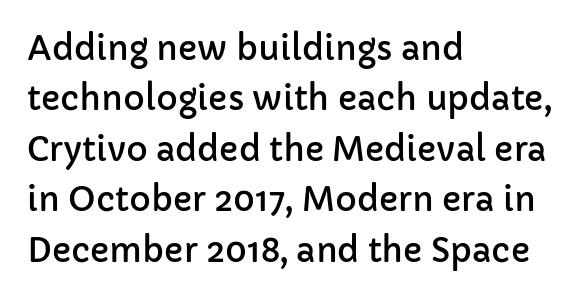
The rendering uses natural spacing where letterforms have individual widths. Honestly, there is no underline to notice here at all. Tracking here is standard; glyphs follow each other at the usual distance. The lettering stays uniformly vertical, giving the passage a roman look. Is there much room between lines? A standard amount, neither cramped nor airy. The lines in this sample share a left origin and differ only in where they stop.
